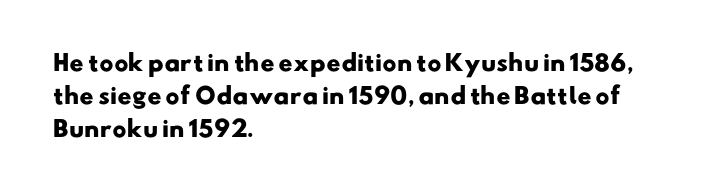
{"bold": "yes", "underline": "no", "align": "left", "line_spacing": "normal", "line_spacing_ratio": 1.49, "letter_spacing": "normal", "letter_spacing_em": 0.0, "glyph_px": 22}
